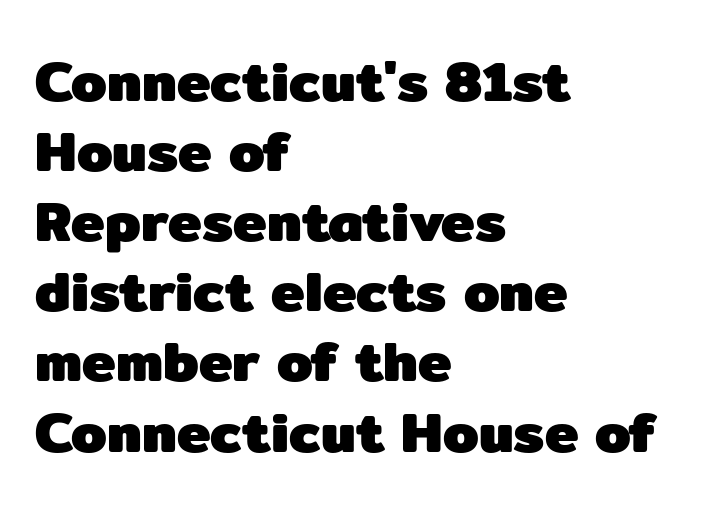
Does the lettering tilt? It doesn't — this is upright. The typesetter chose a ragged-right arrangement here. Set as a true bold cut, around the 700 mark. The rendering uses natural spacing where letterforms have individual widths. Descenders are the only things crossing below the line.
